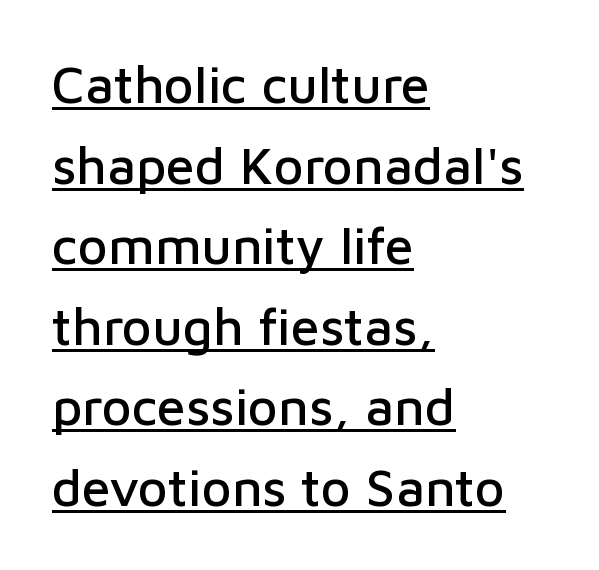
In designer terms, the underline attribute is active on this setting. The passage is arranged the way most books set body copy — flush left. Looks like regular typesetting: each glyph gets only the width it needs. The line texture is even and compact thanks to regular tracking.
